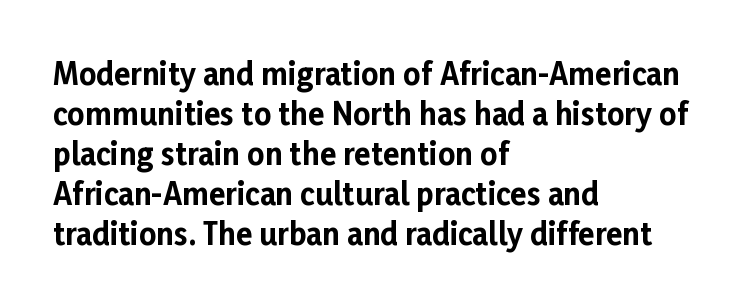
Q: Is the text bold? A: Yes.
Q: Is the text italic (slanted)? A: No, it is upright.
Q: Is the typeface a serif or a sans-serif typeface? A: Sans-serif.
Q: Is the text underlined? A: No.
Q: How is the paragraph aligned? A: Left-aligned.
Q: Is the spacing between letters normal or unusually wide? A: Normal.
Q: Is the spacing between lines tight, normal or loose? A: Normal.
Q: Width (condensed, normal, or wide)? A: Normal.
Q: Stroke contrast? A: Low.
Q: x-height? A: Medium.
Q: Monospaced? A: No.
